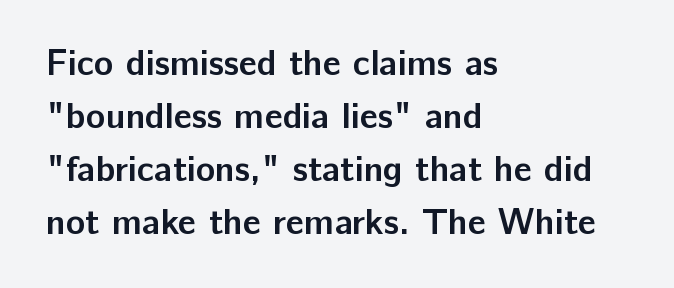
Nobody drew a line under any word here. Leftover space on each line is placed entirely after the last word. The lines sit at an ordinary, default distance from one another. The sample has been set heavy, in full bold. Does the lettering tilt? It doesn't — this is upright.
